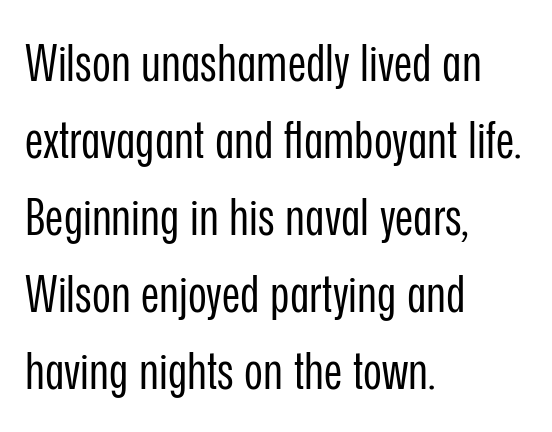
Q: Is the text bold? A: No.
Q: Is the text italic (slanted)? A: No, it is upright.
Q: Is the typeface a serif or a sans-serif typeface? A: Sans-serif.
Q: Is the text underlined? A: No.
Q: How is the paragraph aligned? A: Left-aligned.
Q: Is the spacing between letters normal or unusually wide? A: Normal.
Q: Is the spacing between lines tight, normal or loose? A: Normal.
Q: Width (condensed, normal, or wide)? A: Condensed.
Q: Stroke contrast? A: Low.
Q: x-height? A: Medium.
Q: Monospaced? A: No.
